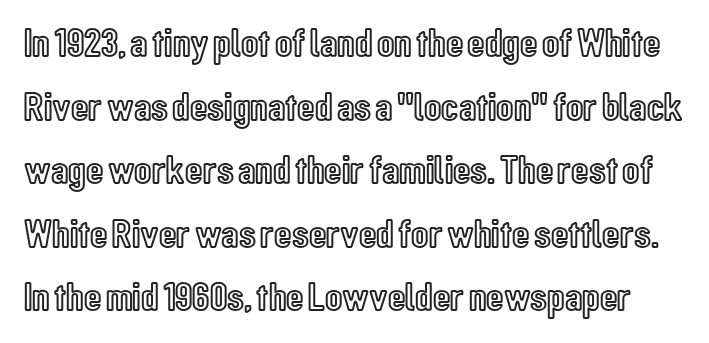
The image shows 40 px condensed type, upright; set normal line spacing (1.59x), normal letter spacing, not underlined; a medium x-height.
